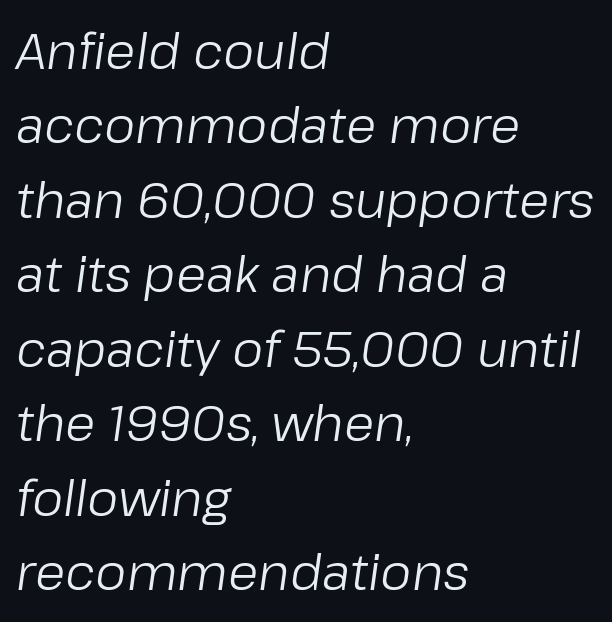
{"italic": "yes", "lean": "right", "slant_degrees": 8, "bold": "no", "weight": "regular", "width": "normal", "stroke_contrast": "low", "x_height": "medium", "monospaced": "no", "underline": "no", "align": "left", "line_spacing": "normal", "line_spacing_ratio": 1.52, "letter_spacing": "normal", "letter_spacing_em": 0.0, "glyph_px": 49}
